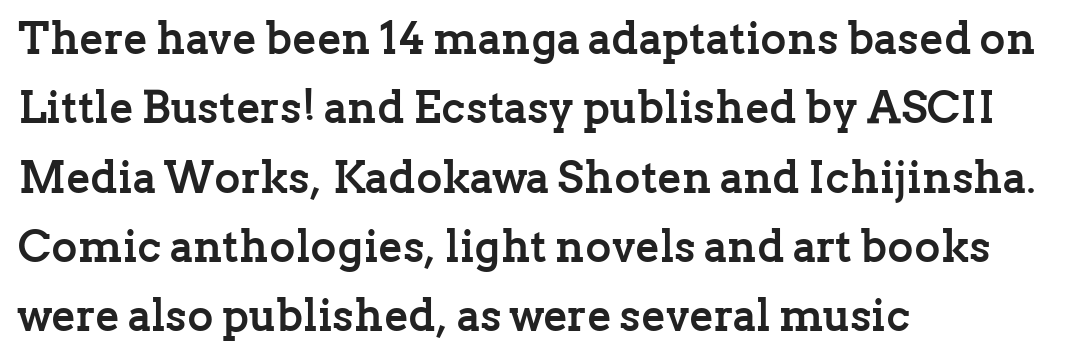
The letters stand upright; this is a roman face. Honestly, the letter spacing is just normal — you wouldn't notice it. Horizontal alignment here is leftward, the default for most running prose. A typesetter would call this leading conventional body-copy spacing.
